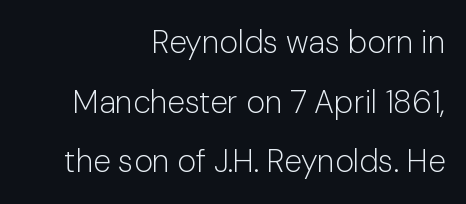
The font's upright variant was chosen for this text. Standard letterfit; no display-style spreading of the glyphs. Words float on clear page, feet unadorned. Stem width sits at or under what a default text font uses. The face used here is proportionally spaced, like ordinary book or web type. What kind of face is this? One without serifs — a sans.
